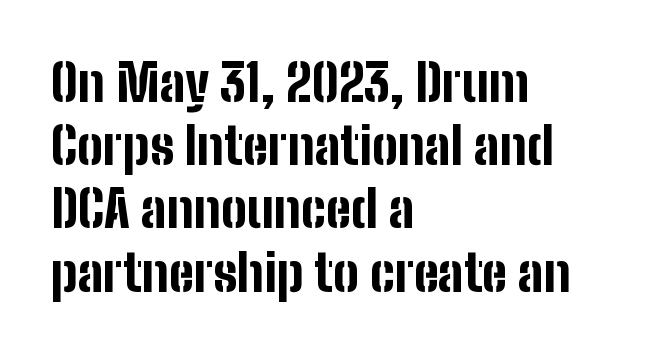
A student would call this left alignment; a typographer would say flush left, rag right. If you drew a line through each stem, it would be perfectly vertical. The area under the type is left untouched. How are the letters spaced? Ordinarily, with no added tracking. Note the varied advance widths — an 'i' is clearly narrower than an 'm'. The strokes are fattened all the way to bold.
